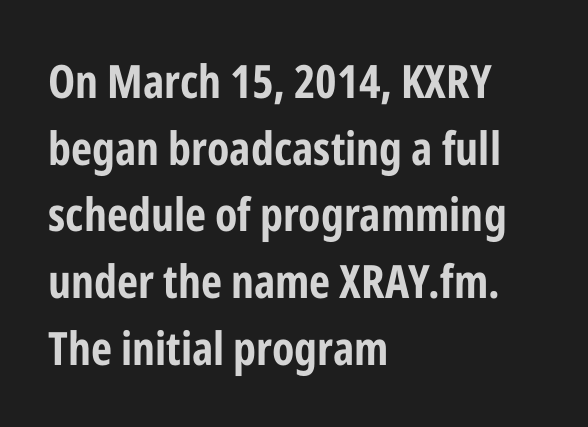
{"serif": "no", "italic": "no", "bold": "yes", "weight": "bold", "width": "condensed", "stroke_contrast": "low", "x_height": "medium", "monospaced": "no", "underline": "no", "align": "left", "line_spacing": "normal", "line_spacing_ratio": 1.45, "letter_spacing": "normal", "letter_spacing_em": 0.0, "glyph_px": 46}
